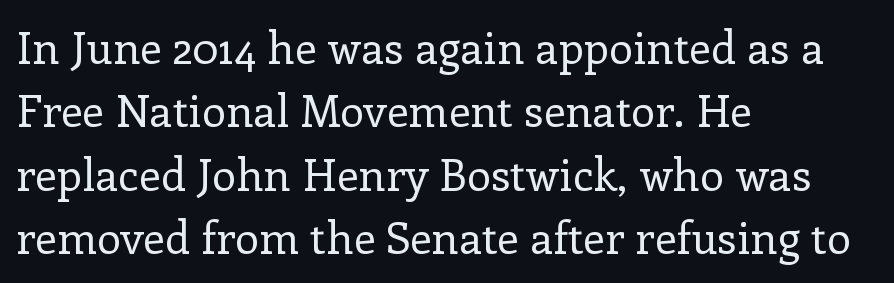
{"serif": "yes", "italic": "no", "bold": "no", "weight": "regular", "width": "normal", "stroke_contrast": "low", "x_height": "medium", "monospaced": "no", "underline": "no", "align": "left", "line_spacing": "normal", "line_spacing_ratio": 1.44, "letter_spacing": "normal", "letter_spacing_em": 0.0, "glyph_px": 44}
